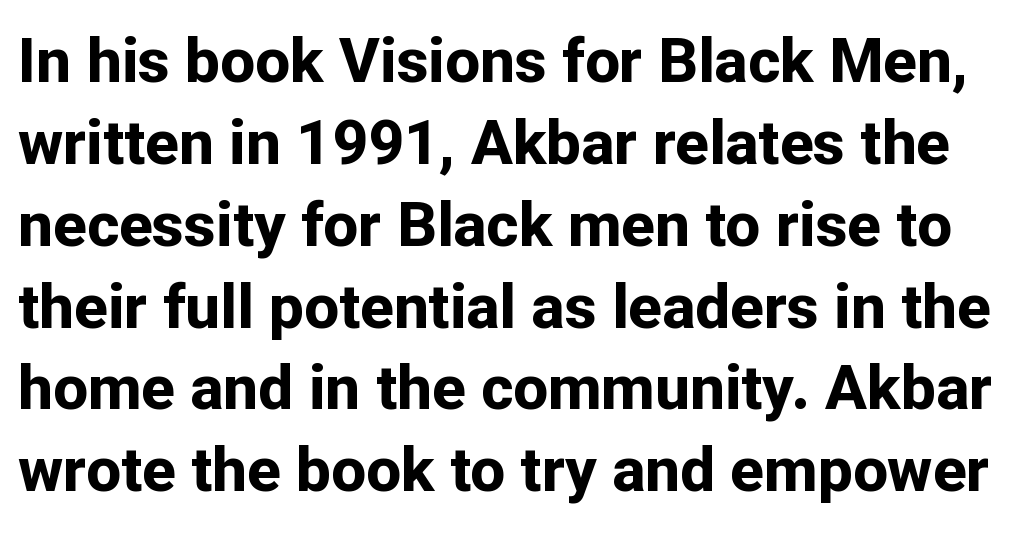
{"serif": "no", "italic": "no", "bold": "yes", "weight": "bold", "width": "normal", "stroke_contrast": "low", "x_height": "medium", "monospaced": "no", "underline": "no", "line_spacing": "normal", "line_spacing_ratio": 1.32, "letter_spacing": "normal", "letter_spacing_em": 0.0, "glyph_px": 62}
